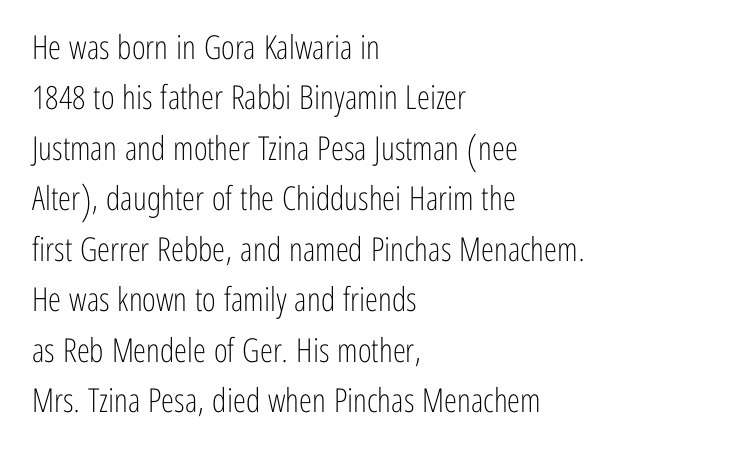
{"serif": "no", "italic": "no", "bold": "no", "weight": "light", "width": "condensed", "stroke_contrast": "low", "x_height": "medium", "monospaced": "no", "underline": "no", "align": "left", "line_spacing": "normal", "line_spacing_ratio": 1.53, "letter_spacing": "normal", "letter_spacing_em": 0.0, "glyph_px": 33}
